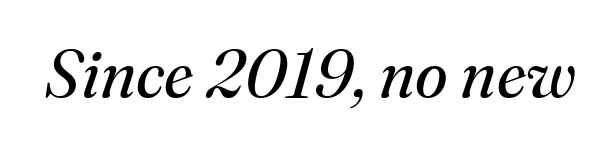
Little horizontal feet cap the strokes, marking this as serif type. Is the letter spacing exaggerated? No — it looks like the ordinary default. Stem width sits at or under what a default text font uses. The zone under the glyphs is completely vacant. This sample has the flowing, uneven cadence of proportional lettering.
